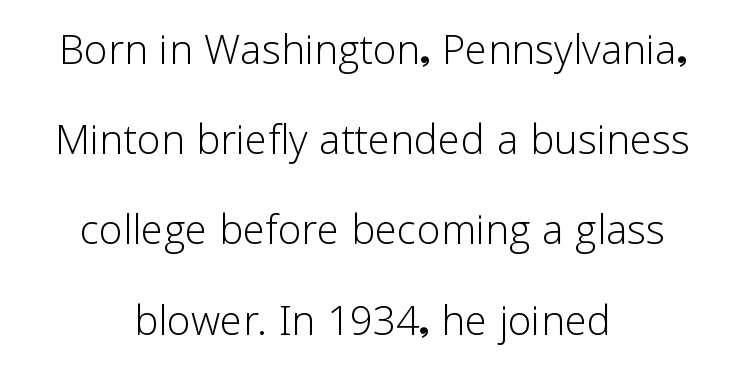
{"serif": "no", "italic": "no", "bold": "no", "weight": "light", "width": "normal", "stroke_contrast": "low", "x_height": "medium", "monospaced": "no", "underline": "no", "align": "center", "line_spacing": "normal", "line_spacing_ratio": 1.67, "letter_spacing": "normal", "letter_spacing_em": 0.0, "glyph_px": 54}
